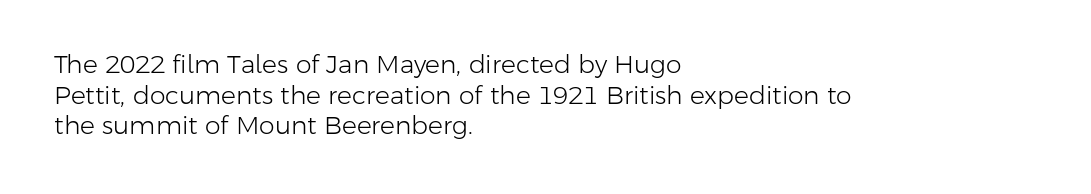
The image shows 25 px text type, upright; set left-aligned, line spacing 1.23x, normal letter spacing, not underlined.
